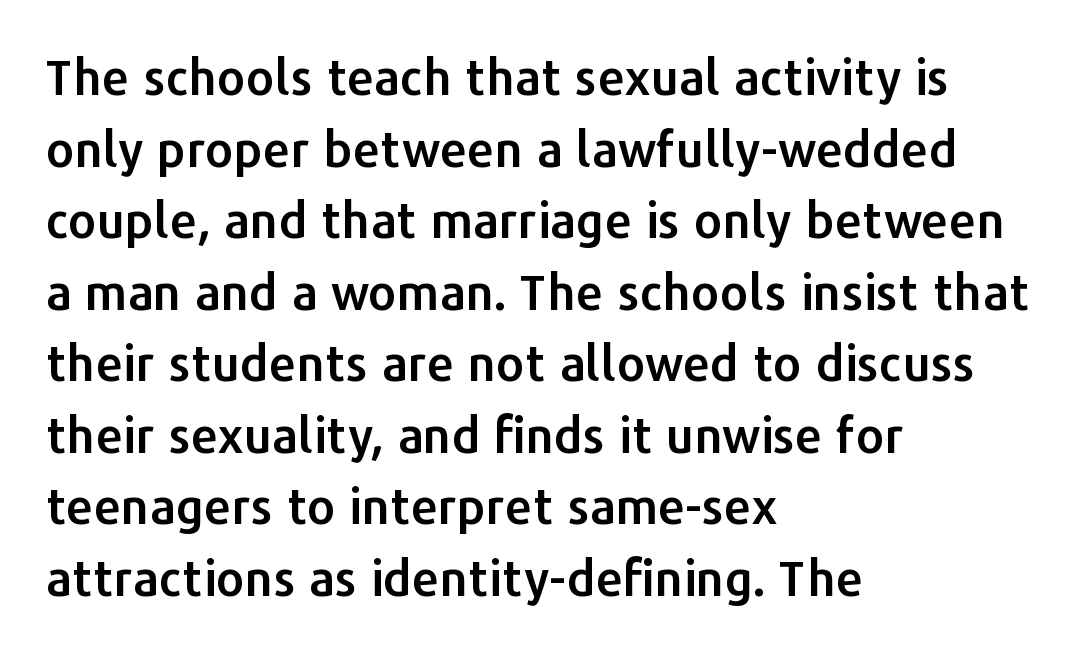
Q: Is the text italic (slanted)? A: No, it is upright.
Q: Is the typeface a serif or a sans-serif typeface? A: Sans-serif.
Q: Is the text underlined? A: No.
Q: How is the paragraph aligned? A: Left-aligned.
Q: Is the spacing between letters normal or unusually wide? A: Normal.
Q: Is the spacing between lines tight, normal or loose? A: Normal.
Q: Width (condensed, normal, or wide)? A: Normal.
Q: Stroke contrast? A: Low.
Q: x-height? A: Medium.
Q: Monospaced? A: No.
